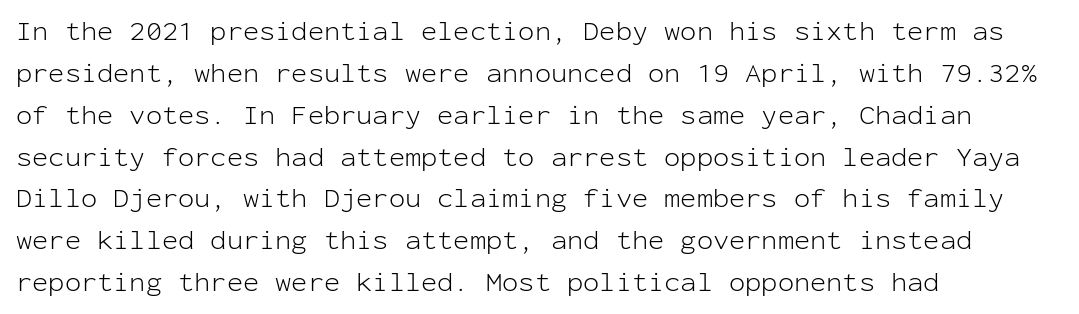
Q: Is the text bold? A: No.
Q: Is the text italic (slanted)? A: No, it is upright.
Q: Is the text underlined? A: No.
Q: How is the paragraph aligned? A: Left-aligned.
Q: Is the spacing between letters normal or unusually wide? A: Normal.
Q: Is the spacing between lines tight, normal or loose? A: Normal.
